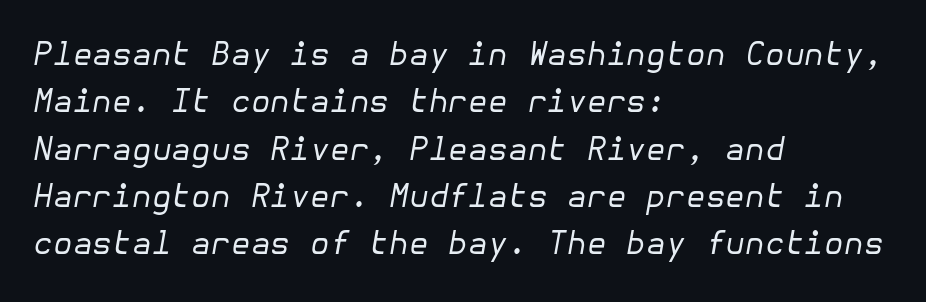
The image shows 32 px regular-weight type, italic (leaning right); set left-aligned, normal line spacing (1.48x), normal letter spacing, not underlined; low stroke contrast and a medium x-height.
